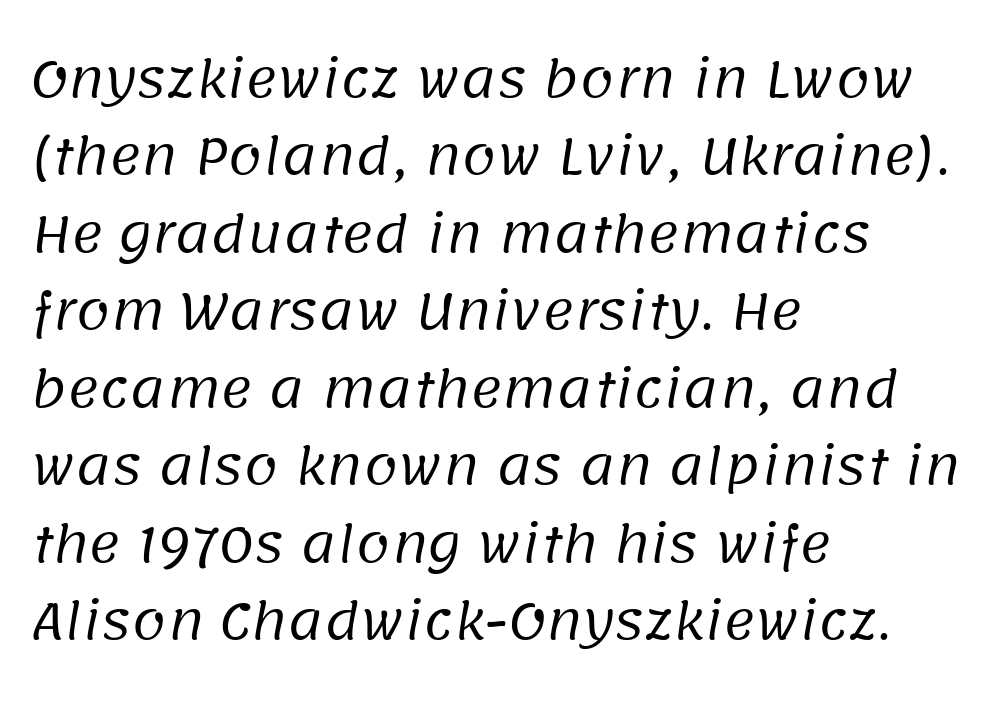
Q: Is the text bold? A: No.
Q: Is the typeface a serif or a sans-serif typeface? A: Sans-serif.
Q: Is the text underlined? A: No.
Q: How is the paragraph aligned? A: Left-aligned.
Q: Is the spacing between letters normal or unusually wide? A: Normal.
Q: Is the spacing between lines tight, normal or loose? A: Normal.
Q: Width (condensed, normal, or wide)? A: Normal.
Q: Stroke contrast? A: Low.
Q: x-height? A: Large.
Q: Monospaced? A: No.
